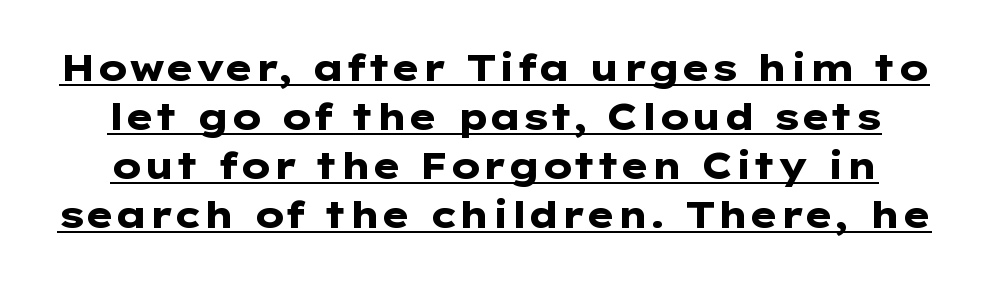
{"serif": "no", "italic": "no", "bold": "yes", "weight": "heavy", "width": "wide", "stroke_contrast": "low", "x_height": "medium", "monospaced": "no", "underline": "yes", "line_spacing": "normal", "line_spacing_ratio": 1.32, "letter_spacing": "normal", "letter_spacing_em": 0.0, "glyph_px": 37}
